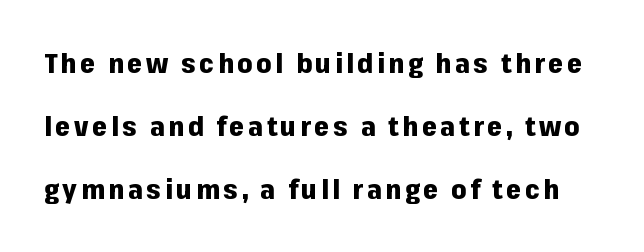
The image shows 27 px bold type, upright; set loose line spacing (2.34x), not underlined.
